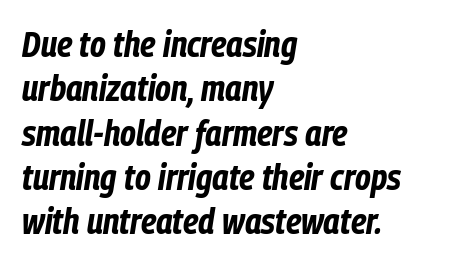
Q: Is the text bold? A: Yes.
Q: Is the text italic (slanted)? A: Yes, it leans right by about 9 degrees.
Q: Is the text underlined? A: No.
Q: How is the paragraph aligned? A: Left-aligned.
Q: Is the spacing between letters normal or unusually wide? A: Normal.
Q: Width (condensed, normal, or wide)? A: Condensed.
Q: Stroke contrast? A: Low.
Q: x-height? A: Medium.
Q: Monospaced? A: No.
